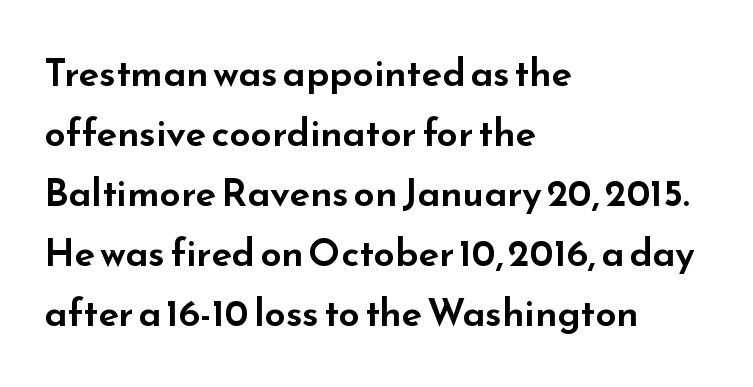
Students, observe: this is what conventionally led text looks like. The rendering uses natural spacing where letterforms have individual widths. The space directly below the letters is spotless. The setting favours the left margin, as ordinary paragraphs usually do. You could call the tracking neutral — neither tight nor loose. Upright lettering throughout.
